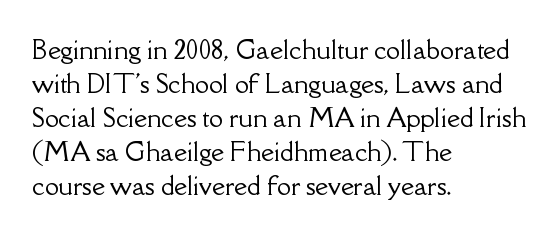
These lines were composed using upright roman letters. Line beginnings align vertically; line endings do not. Quick note: underline off. Nobody touched the tracking dial on this one. Leading matches the norm, producing a regular column.
